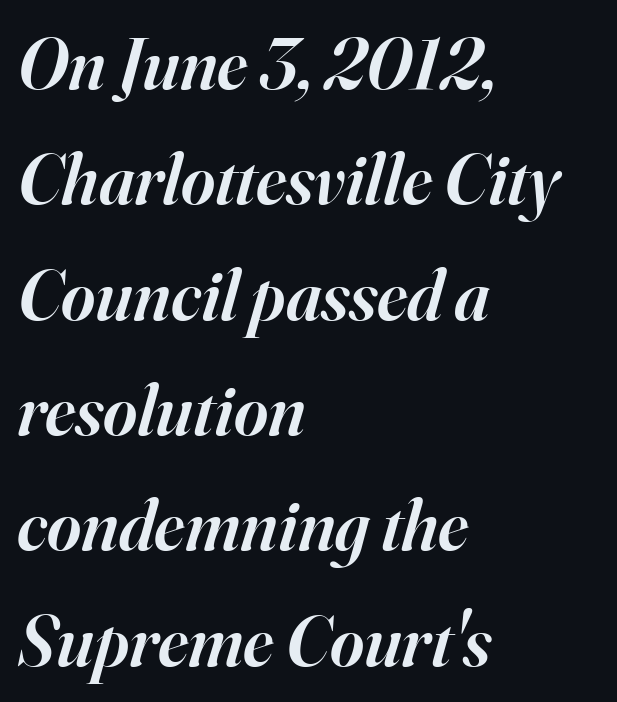
The space between consecutive lines is moderate. The passage shown is typed in a proportional face where columns would drift. Slanted lettering throughout. These lines keep a tight, regular rhythm from letter to letter. Regarding serifs, this sample has them.
